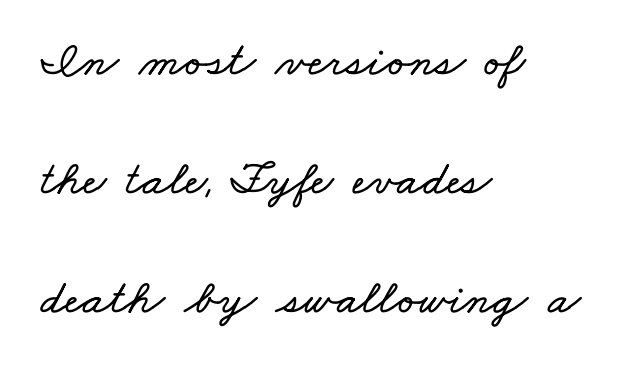
Students, observe: this is what heavily led, spacious text looks like. This sample is left-justified, so line endings fall wherever the words run out. Plain, unruled lines of type. No extra tracking has been applied to these lines. Spacing verdict: proportional, widths tailored to each character.
